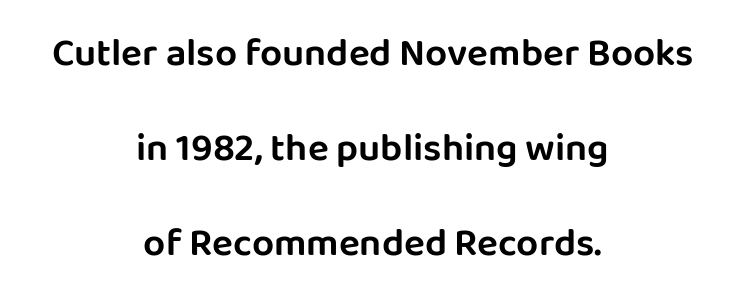
The designer dialed line spacing up above the default. You can tell from the bare stems that sans-serif type was used. Words appear dense and cohesive because spacing is normal. The letters advance in unequal steps, a hallmark of proportional type. Every row of glyphs is offset so its center matches the block's center. The type sits square on the baseline with zero lean.
